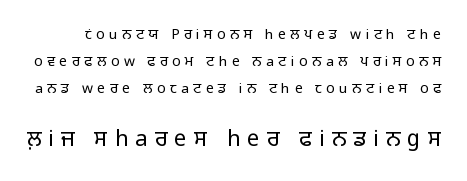
The image shows 22 px text type, upright; set loose line spacing (1.93x), unusually wide letter spacing (+0.32 em), not underlined; the second (bottom) block is 1.57x larger.
